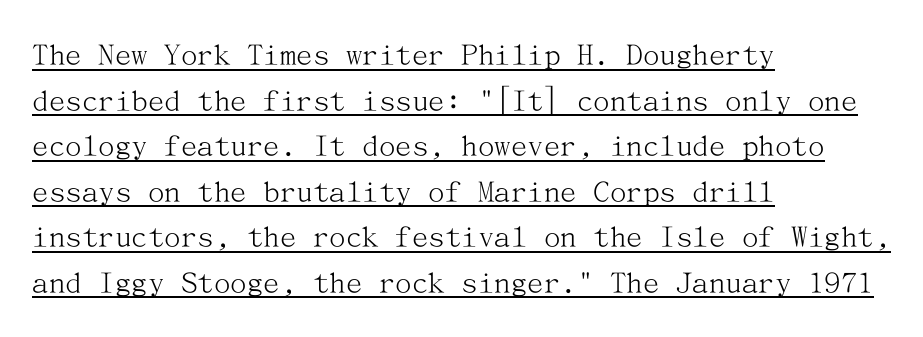
Q: Is the text bold? A: No.
Q: Is the text italic (slanted)? A: No, it is upright.
Q: Is the typeface a serif or a sans-serif typeface? A: Serif.
Q: Is the text underlined? A: Yes.
Q: How is the paragraph aligned? A: Left-aligned.
Q: Is the spacing between letters normal or unusually wide? A: Normal.
Q: Is the spacing between lines tight, normal or loose? A: Normal.
Q: Width (condensed, normal, or wide)? A: Normal.
Q: Stroke contrast? A: Medium.
Q: x-height? A: Medium.
